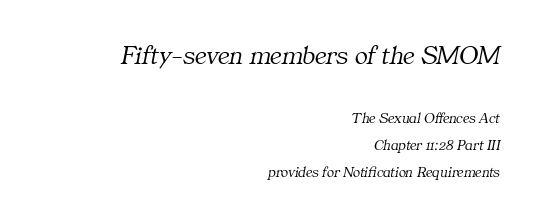
Q: Is the text bold? A: No.
Q: Is the text italic (slanted)? A: Yes, it leans right by about 11 degrees.
Q: Is the text underlined? A: No.
Q: How is the paragraph aligned? A: Right-aligned.
Q: Is the spacing between letters normal or unusually wide? A: Normal.
Q: Which block of text is set in a larger size, the first (top) or the second (bottom)? A: The first (top) one.
